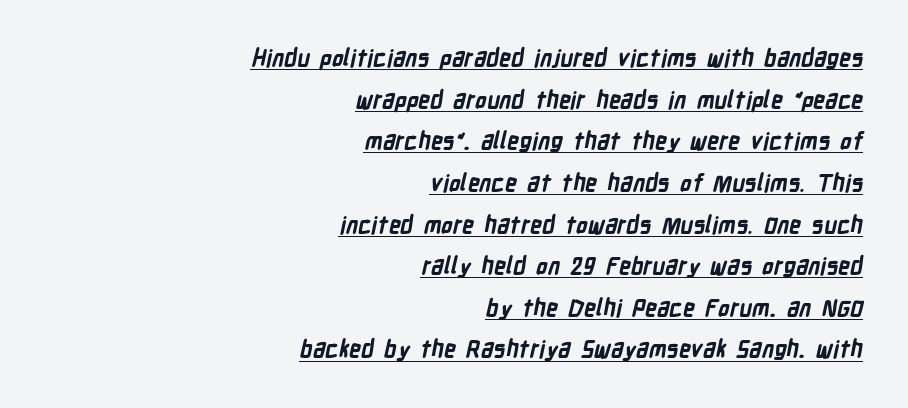
{"bold": "yes", "underline": "yes", "align": "right", "line_spacing_ratio": 1.81, "letter_spacing": "normal", "letter_spacing_em": 0.0, "glyph_px": 23}
